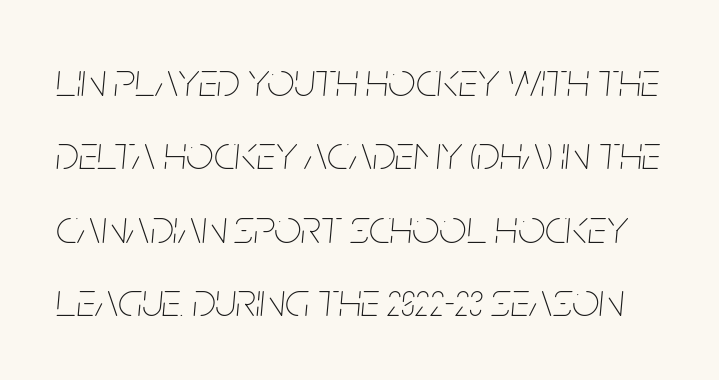
The image shows 48 px thin, condensed type, italic (leaning right); set normal line spacing (1.53x), normal letter spacing, not underlined; low stroke contrast and a large x-height.
